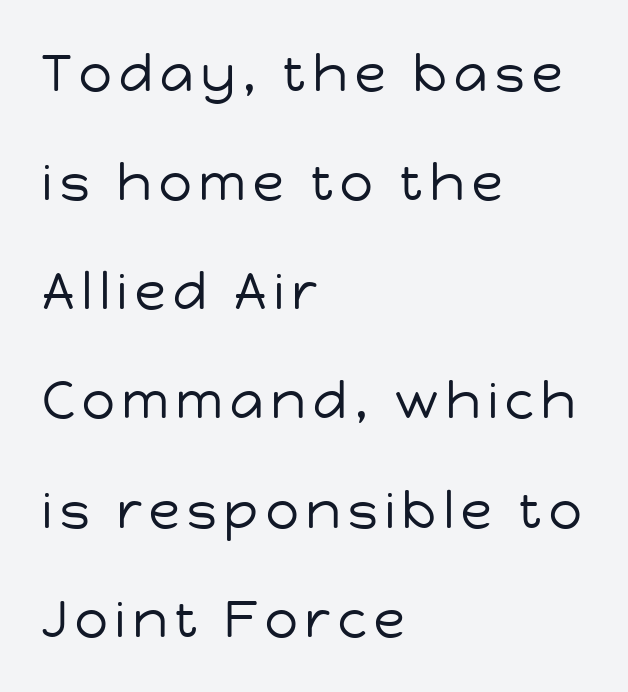
{"serif": "no", "italic": "no", "bold": "no", "weight": "regular", "width": "normal", "stroke_contrast": "low", "x_height": "medium", "monospaced": "no", "underline": "no", "align": "left", "line_spacing": "loose", "line_spacing_ratio": 2.14, "glyph_px": 51}
